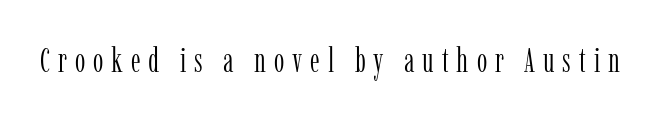
Q: Is the text bold? A: No.
Q: Is the text italic (slanted)? A: No, it is upright.
Q: Is the typeface a serif or a sans-serif typeface? A: Serif.
Q: Is the text underlined? A: No.
Q: Is the spacing between letters normal or unusually wide? A: Unusually wide.
Q: Width (condensed, normal, or wide)? A: Condensed.
Q: Stroke contrast? A: Low.
Q: x-height? A: Medium.
Q: Monospaced? A: No.
